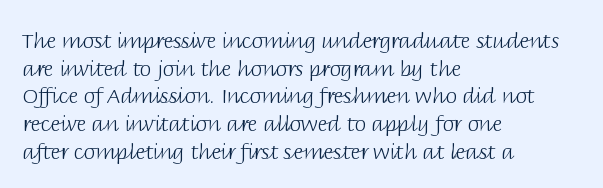
{"italic": "no", "bold": "no", "underline": "no", "align": "left", "line_spacing": "normal", "line_spacing_ratio": 1.32, "letter_spacing": "normal", "letter_spacing_em": 0.0, "glyph_px": 21}
